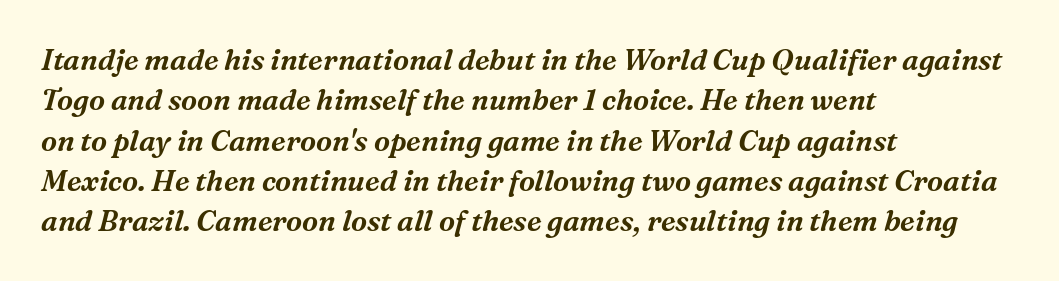
The image shows 29 px serif type, italic (leaning right); set left-aligned, normal line spacing (1.39x), normal letter spacing, not underlined; medium stroke contrast and a medium x-height.
